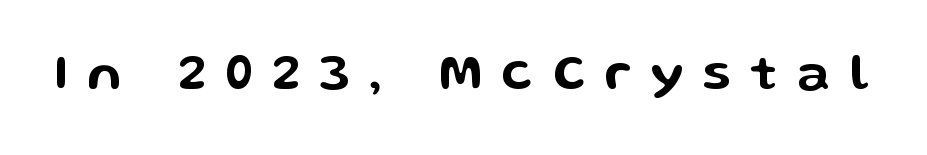
Q: Is the text italic (slanted)? A: No, it is upright.
Q: Is the typeface a serif or a sans-serif typeface? A: Sans-serif.
Q: Is the text underlined? A: No.
Q: Is the spacing between letters normal or unusually wide? A: Unusually wide.
Q: Width (condensed, normal, or wide)? A: Wide.
Q: Stroke contrast? A: Low.
Q: x-height? A: Medium.
Q: Monospaced? A: No.
